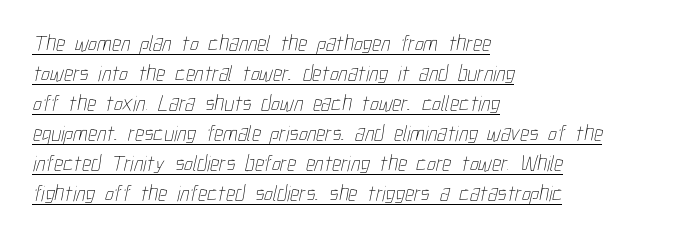
Q: Is the text bold? A: No.
Q: Is the text underlined? A: Yes.
Q: How is the paragraph aligned? A: Left-aligned.
Q: Is the spacing between letters normal or unusually wide? A: Normal.
Q: Is the spacing between lines tight, normal or loose? A: Normal.
